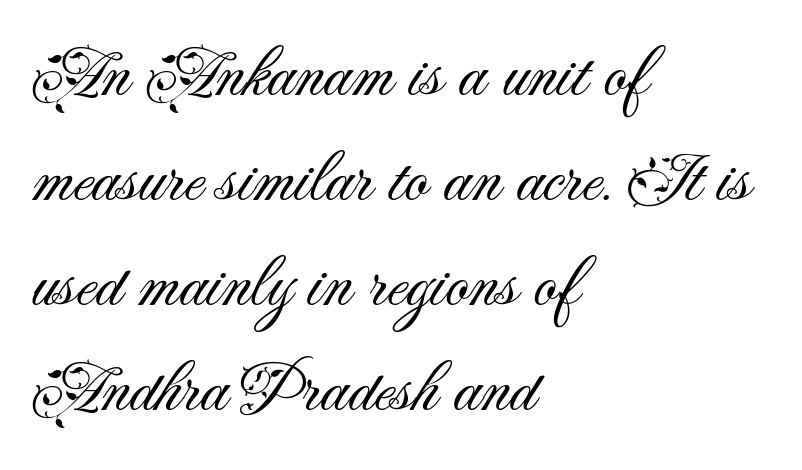
These lines keep a tight, regular rhythm from letter to letter. Looks like regular typesetting: each glyph gets only the width it needs. Weight class: somewhere from thin through regular. The gap between lines stays unmarked.
